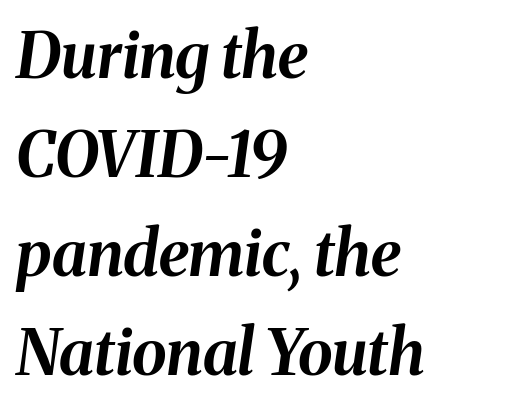
{"italic": "yes", "lean": "right", "slant_degrees": 8, "bold": "yes", "weight": "bold", "width": "normal", "stroke_contrast": "medium", "x_height": "medium", "monospaced": "no", "underline": "no", "align": "left", "line_spacing": "normal", "line_spacing_ratio": 1.57, "letter_spacing": "normal", "letter_spacing_em": 0.0, "glyph_px": 63}
